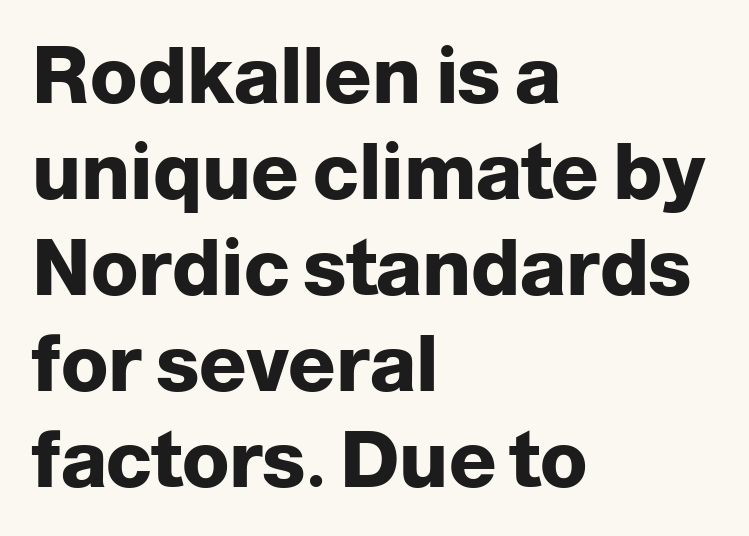
Is the block centered? No — it sits flush against the left margin. What weight is shown? A full bold with thick strokes. Do the characters align in a grid? No, the font is proportional. The typography opts for an upright posture over an oblique one.
